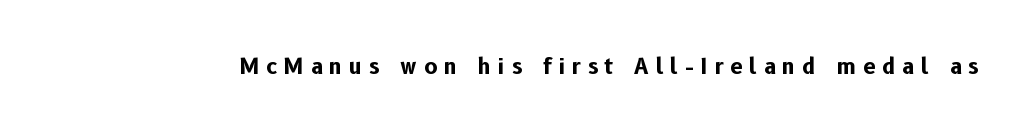
Q: Is the text bold? A: Yes.
Q: Is the text italic (slanted)? A: No, it is upright.
Q: Is the text underlined? A: No.
Q: Is the spacing between letters normal or unusually wide? A: Unusually wide.
